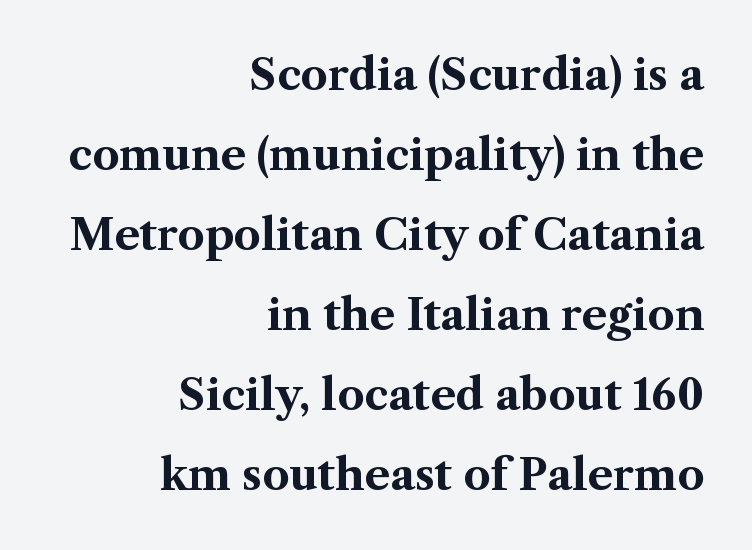
Q: Is the text bold? A: Yes.
Q: Is the text italic (slanted)? A: No, it is upright.
Q: Is the typeface a serif or a sans-serif typeface? A: Serif.
Q: Is the text underlined? A: No.
Q: How is the paragraph aligned? A: Right-aligned.
Q: Is the spacing between letters normal or unusually wide? A: Normal.
Q: Width (condensed, normal, or wide)? A: Normal.
Q: Stroke contrast? A: Medium.
Q: x-height? A: Medium.
Q: Monospaced? A: No.
